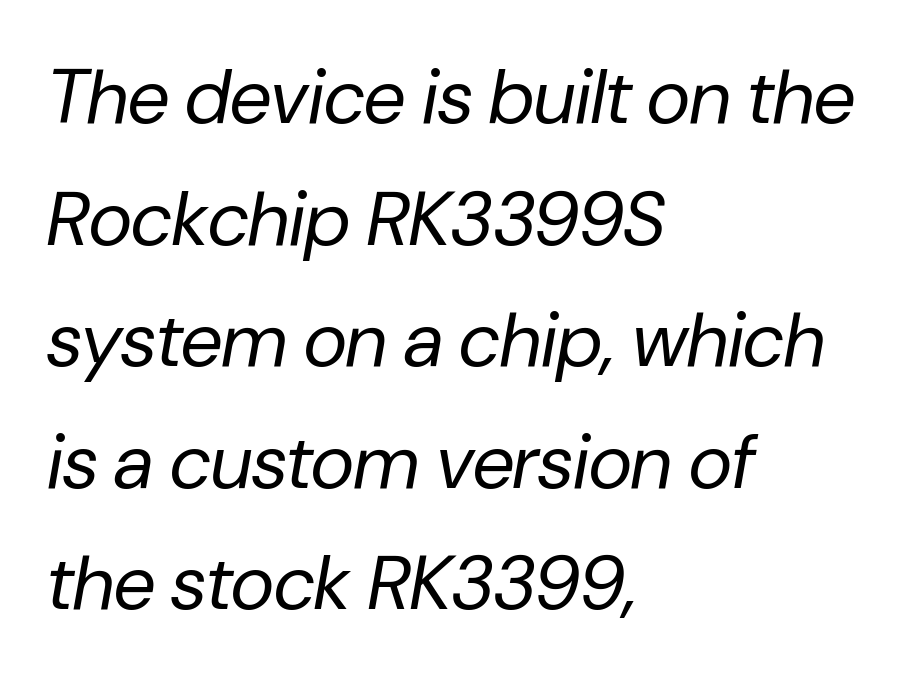
Q: Is the text bold? A: No.
Q: Is the text italic (slanted)? A: Yes, it leans right by about 10 degrees.
Q: Is the text underlined? A: No.
Q: How is the paragraph aligned? A: Left-aligned.
Q: Is the spacing between letters normal or unusually wide? A: Normal.
Q: Is the spacing between lines tight, normal or loose? A: Normal.
Q: Width (condensed, normal, or wide)? A: Normal.
Q: Stroke contrast? A: Low.
Q: x-height? A: Medium.
Q: Monospaced? A: No.
